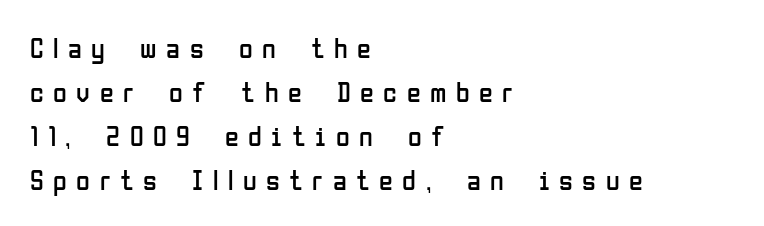
The image shows 28 px regular-weight, condensed sans-serif type, upright; set left-aligned, normal line spacing (1.57x), unusually wide letter spacing (+0.34 em), not underlined; low stroke contrast and a medium x-height.
